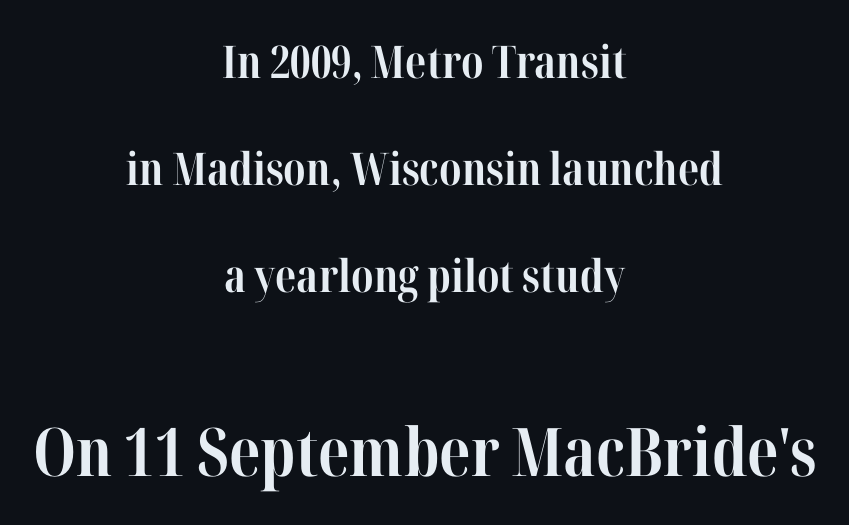
The image shows 67 px bold, condensed serif type, upright; set centered, loose line spacing (2.38x), normal letter spacing, not underlined; the second (bottom) block is 1.49x larger; high stroke contrast and a medium x-height.
